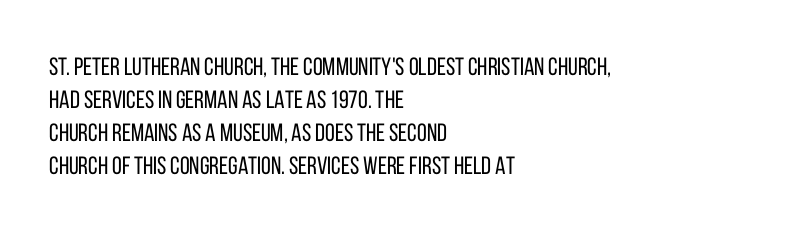
The image shows 25 px text type, upright; set left-aligned, normal line spacing (1.32x), normal letter spacing, not underlined.
